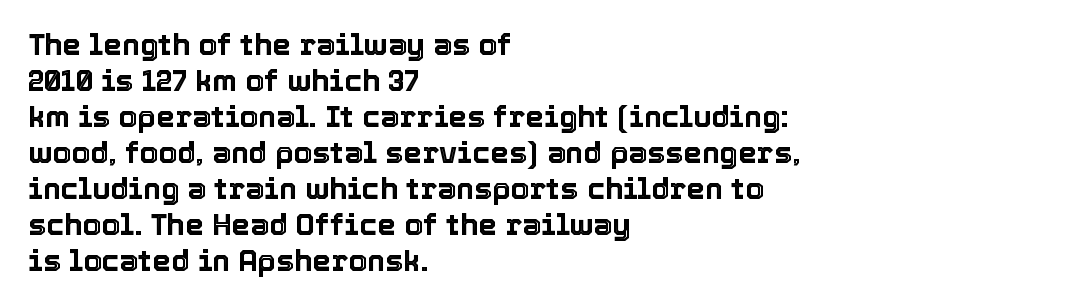
Q: Is the text italic (slanted)? A: No, it is upright.
Q: Is the text underlined? A: No.
Q: How is the paragraph aligned? A: Left-aligned.
Q: Is the spacing between letters normal or unusually wide? A: Normal.
Q: Width (condensed, normal, or wide)? A: Normal.
Q: x-height? A: Medium.
Q: Monospaced? A: No.
